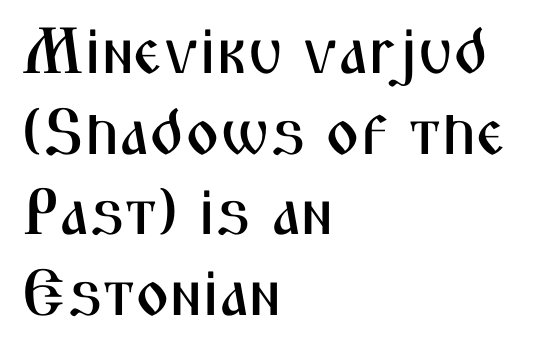
Q: Is the text italic (slanted)? A: No, it is upright.
Q: Is the typeface a serif or a sans-serif typeface? A: Sans-serif.
Q: Is the text underlined? A: No.
Q: How is the paragraph aligned? A: Left-aligned.
Q: Is the spacing between letters normal or unusually wide? A: Normal.
Q: Width (condensed, normal, or wide)? A: Condensed.
Q: Stroke contrast? A: Medium.
Q: x-height? A: Medium.
Q: Monospaced? A: No.
